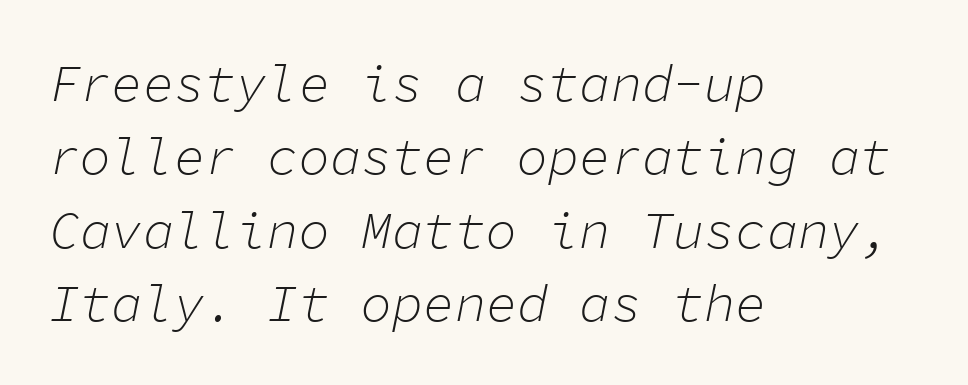
Look at the tracking — it's just the regular setting, nothing added. The axis of the letterforms is tilted away from vertical. A student would call this left alignment; a typographer would say flush left, rag right. Regarding leading, the lines here are spaced in the standard way. Clear beneath every line of the passage.
